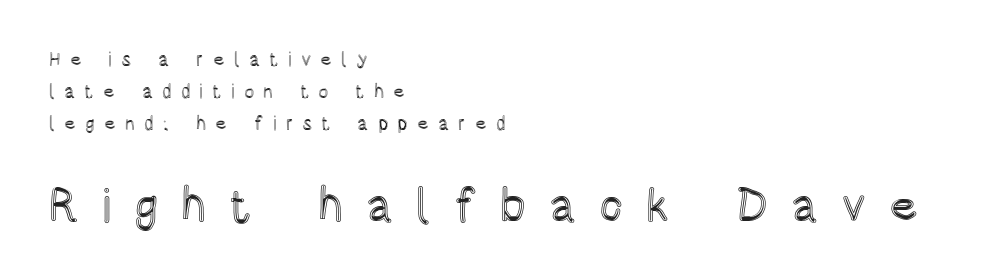
Q: Is the text italic (slanted)? A: No, it is upright.
Q: Is the text underlined? A: No.
Q: How is the paragraph aligned? A: Left-aligned.
Q: Is the spacing between letters normal or unusually wide? A: Unusually wide.
Q: Is the spacing between lines tight, normal or loose? A: Normal.
Q: Which block of text is set in a larger size, the first (top) or the second (bottom)? A: The second (bottom) one.
Q: Width (condensed, normal, or wide)? A: Condensed.
Q: x-height? A: Large.
Q: Monospaced? A: No.
